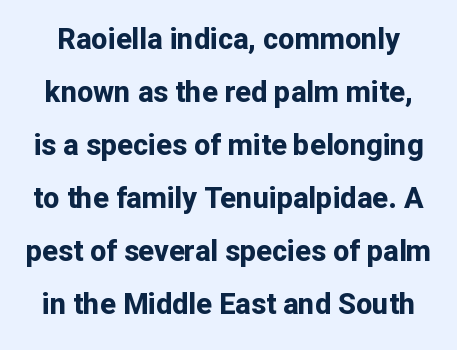
{"serif": "no", "italic": "no", "bold": "yes", "weight": "bold", "width": "normal", "stroke_contrast": "low", "x_height": "medium", "monospaced": "no", "underline": "no", "line_spacing_ratio": 1.83, "letter_spacing": "normal", "letter_spacing_em": 0.0, "glyph_px": 29}
